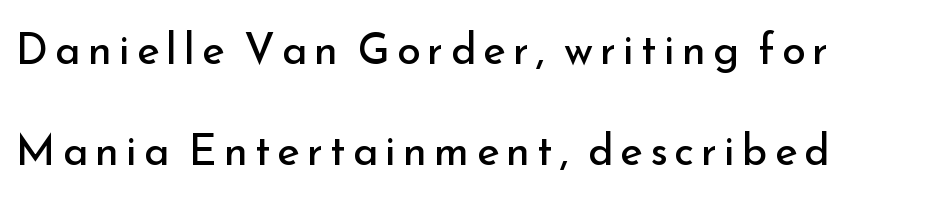
Q: Is the text bold? A: No.
Q: Is the text italic (slanted)? A: No, it is upright.
Q: Is the typeface a serif or a sans-serif typeface? A: Sans-serif.
Q: Is the text underlined? A: No.
Q: Is the spacing between lines tight, normal or loose? A: Loose.
Q: Width (condensed, normal, or wide)? A: Normal.
Q: Stroke contrast? A: Low.
Q: x-height? A: Small.
Q: Monospaced? A: No.
